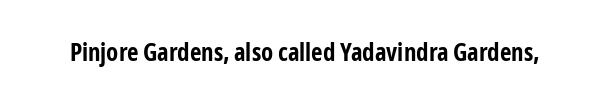
Underlining? Definitely not there. Strong, thick strokes mark this as bold type. This sample uses an upright cut, with every glyph sitting square on the baseline. A typesetter would call this zero additional tracking.
